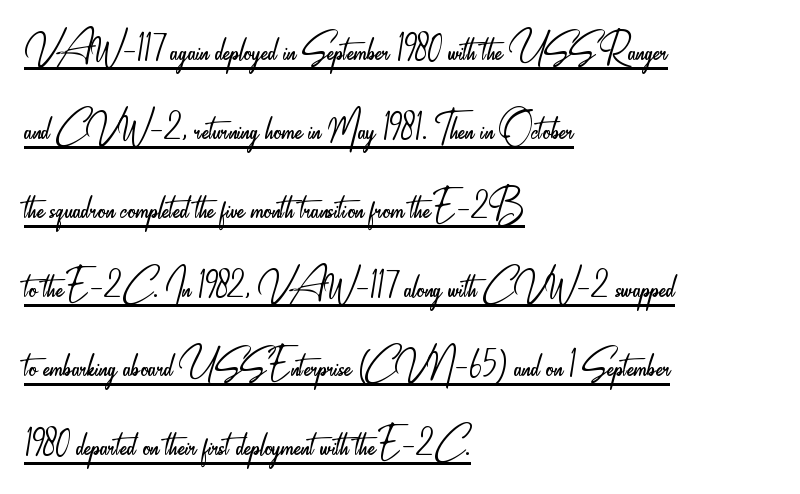
Q: Is the text bold? A: No.
Q: Is the text italic (slanted)? A: Yes.
Q: Is the typeface a serif or a sans-serif typeface? A: Sans-serif.
Q: Is the text underlined? A: Yes.
Q: How is the paragraph aligned? A: Left-aligned.
Q: Is the spacing between letters normal or unusually wide? A: Normal.
Q: Is the spacing between lines tight, normal or loose? A: Normal.
Q: Width (condensed, normal, or wide)? A: Condensed.
Q: Stroke contrast? A: Low.
Q: x-height? A: Small.
Q: Monospaced? A: No.
